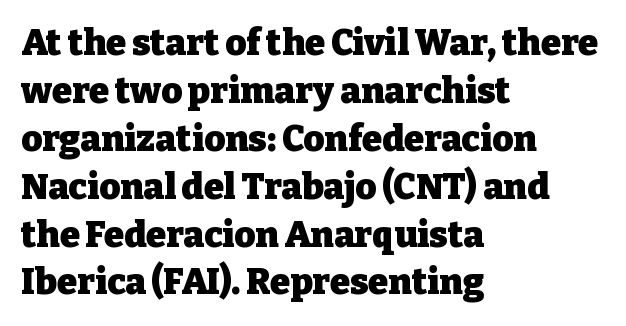
Q: Is the text bold? A: Yes.
Q: Is the text italic (slanted)? A: No, it is upright.
Q: Is the typeface a serif or a sans-serif typeface? A: Serif.
Q: Is the text underlined? A: No.
Q: How is the paragraph aligned? A: Left-aligned.
Q: Is the spacing between letters normal or unusually wide? A: Normal.
Q: Is the spacing between lines tight, normal or loose? A: Normal.
Q: Width (condensed, normal, or wide)? A: Normal.
Q: Stroke contrast? A: Low.
Q: x-height? A: Medium.
Q: Monospaced? A: No.
